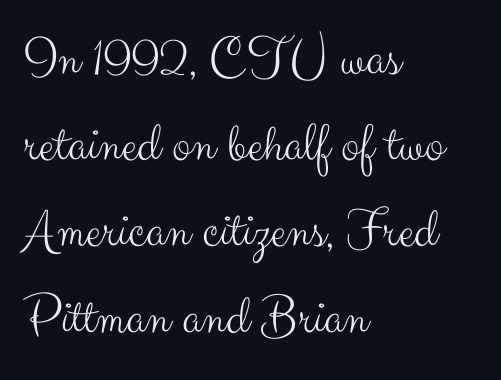
The image shows 56 px light sans-serif type; set left-aligned, normal line spacing (1.54x), normal letter spacing, not underlined; medium stroke contrast and a small x-height.
